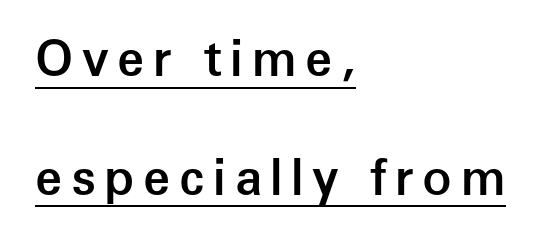
Nope, not italic — everything's standing straight. Look at the stroke-to-counter ratio: somewhat heavy, a semibold. The font family rendered here belongs to the sans-serif group. This sample trades compactness for vertical openness between lines. The letters advance in unequal steps, a hallmark of proportional type.
